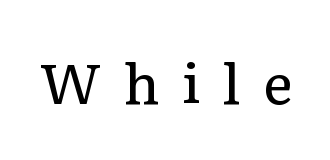
{"serif": "yes", "italic": "no", "bold": "no", "weight": "regular", "width": "normal", "stroke_contrast": "low", "x_height": "medium", "monospaced": "no", "underline": "no", "letter_spacing": "wide", "letter_spacing_em": 0.39, "glyph_px": 56}
